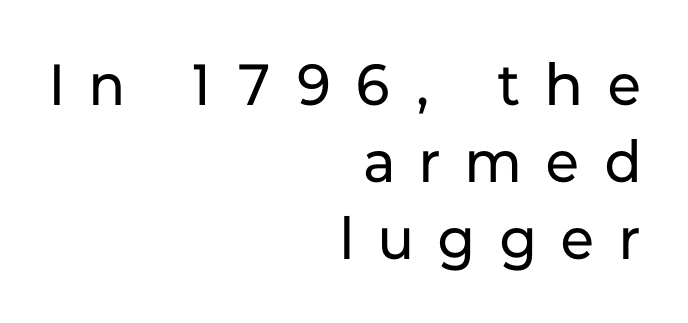
The image shows 58 px regular-weight sans-serif type, upright; set right-aligned, normal line spacing (1.33x), unusually wide letter spacing (+0.45 em), not underlined; low stroke contrast and a medium x-height.
